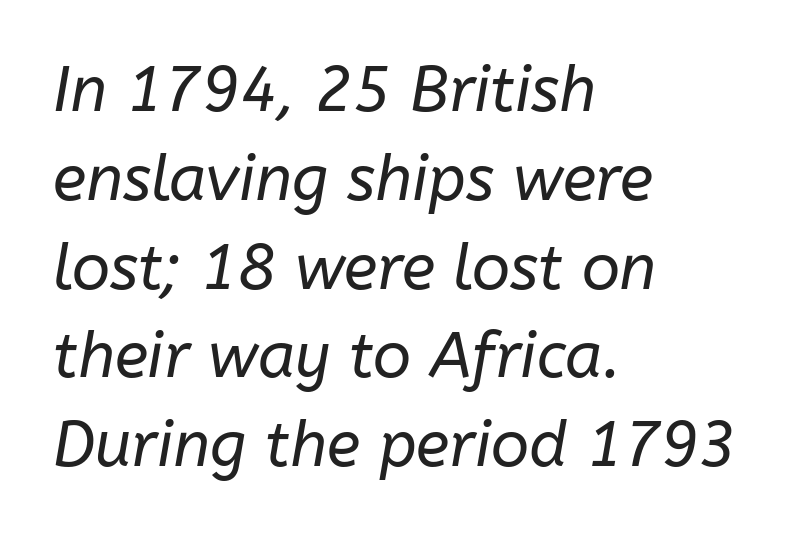
The image shows 63 px regular-weight type, italic (leaning right); set left-aligned, normal line spacing (1.41x), normal letter spacing, not underlined; low stroke contrast and a medium x-height.
